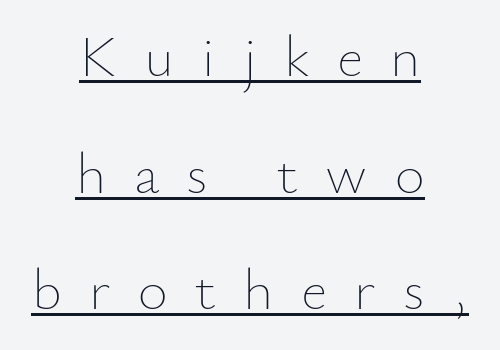
Q: Is the text bold? A: No.
Q: Is the text italic (slanted)? A: No, it is upright.
Q: Is the text underlined? A: Yes.
Q: How is the paragraph aligned? A: Centered.
Q: Is the spacing between letters normal or unusually wide? A: Unusually wide.
Q: Is the spacing between lines tight, normal or loose? A: Loose.
Q: Width (condensed, normal, or wide)? A: Normal.
Q: Stroke contrast? A: Low.
Q: x-height? A: Small.
Q: Monospaced? A: No.
